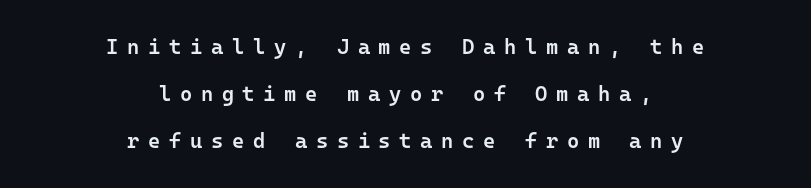
Q: Is the text bold? A: Semi-bold.
Q: Is the text italic (slanted)? A: No, it is upright.
Q: Is the text underlined? A: No.
Q: How is the paragraph aligned? A: Centered.
Q: Is the spacing between letters normal or unusually wide? A: Unusually wide.
Q: Is the spacing between lines tight, normal or loose? A: Loose.
